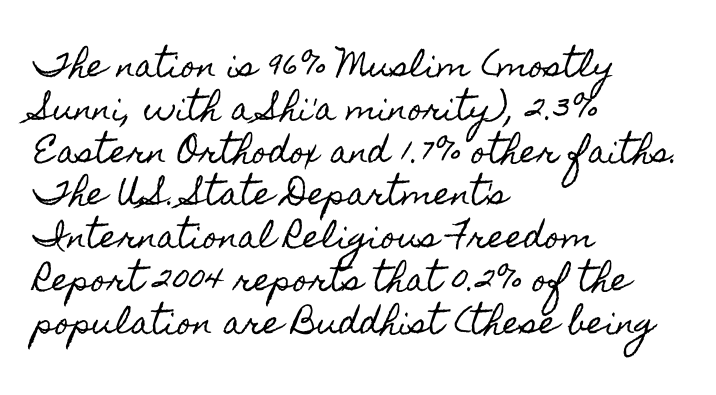
The image shows 31 px condensed type; set left-aligned, normal line spacing (1.38x), normal letter spacing, not underlined; a small x-height.
